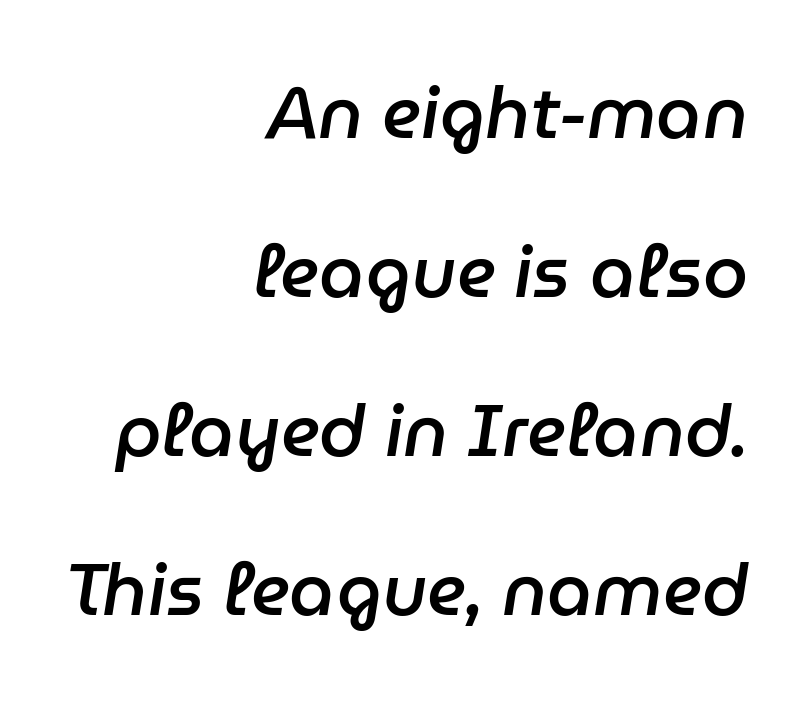
{"italic": "yes", "lean": "right", "slant_degrees": 9, "bold": "semi", "weight": "semibold", "width": "normal", "stroke_contrast": "low", "x_height": "medium", "monospaced": "no", "underline": "no", "align": "right", "line_spacing": "loose", "line_spacing_ratio": 2.21, "letter_spacing": "normal", "letter_spacing_em": 0.0, "glyph_px": 72}
